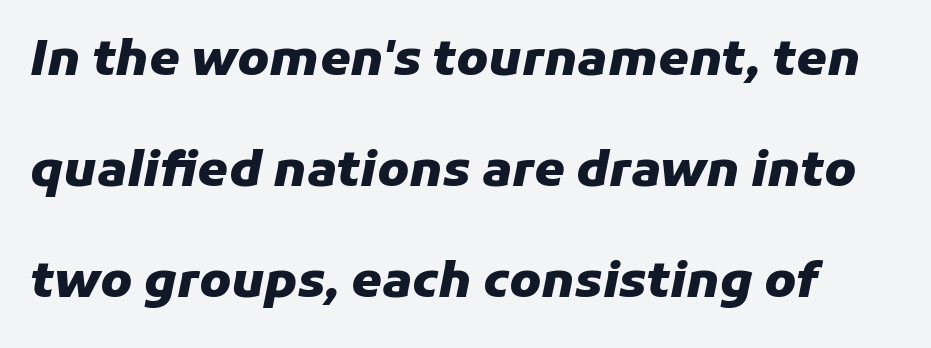
Q: Is the text bold? A: Yes.
Q: Is the text italic (slanted)? A: Yes, it leans right by about 11 degrees.
Q: Is the text underlined? A: No.
Q: Is the spacing between letters normal or unusually wide? A: Normal.
Q: Is the spacing between lines tight, normal or loose? A: Loose.
Q: Width (condensed, normal, or wide)? A: Normal.
Q: Stroke contrast? A: Low.
Q: x-height? A: Medium.
Q: Monospaced? A: No.
